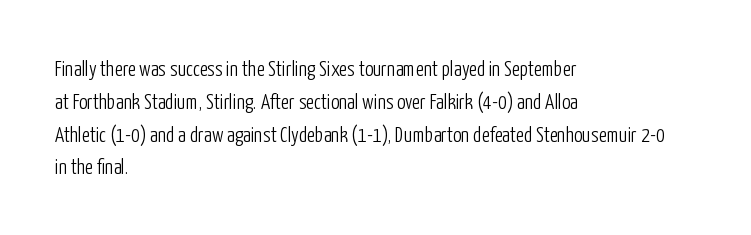
{"italic": "no", "bold": "no", "underline": "no", "align": "left", "line_spacing": "normal", "line_spacing_ratio": 1.56, "letter_spacing": "normal", "letter_spacing_em": 0.0, "glyph_px": 21}
